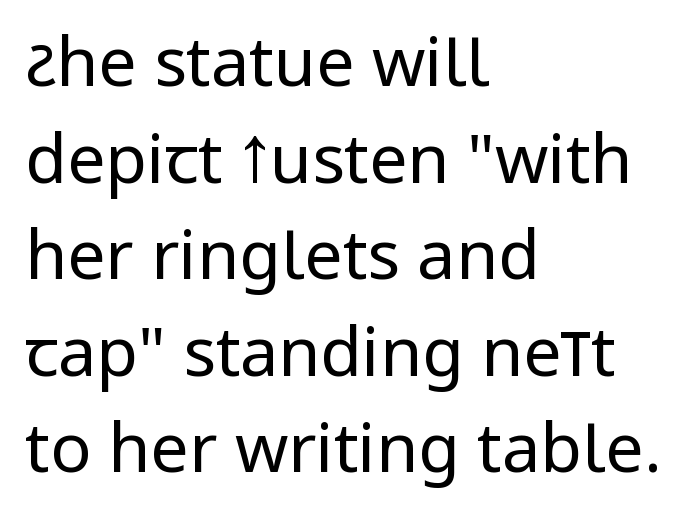
The image shows 68 px regular-weight, condensed sans-serif type, upright; set left-aligned, normal line spacing (1.42x), normal letter spacing, not underlined; low stroke contrast.
